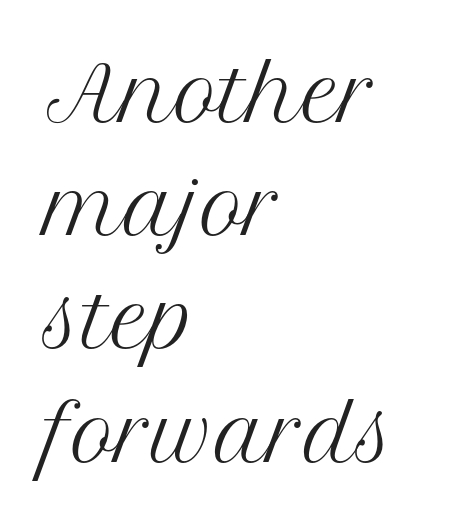
Descenders are the only things crossing below the line. The letters advance in unequal steps, a hallmark of proportional type. Does extra space separate the letters? No, they use regular spacing. A student would call this left alignment; a typographer would say flush left, rag right. Honestly, the row spacing looks completely unremarkable.
